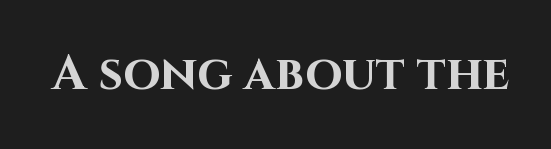
The letters advance in unequal steps, a hallmark of proportional type. Honestly, the letter spacing is just normal — you wouldn't notice it. The designer went with a sans here, leaving each stem footless. The zone under the glyphs is completely vacant. Heavy, bold letterforms. Posture: vertical.
